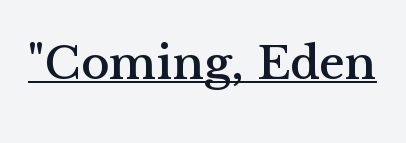
The image shows 48 px serif type, upright; set normal letter spacing, underlined; medium stroke contrast and a medium x-height.
